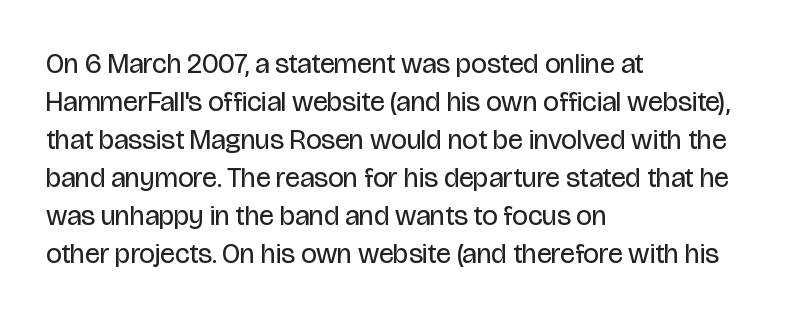
The image shows 28 px regular-weight, condensed sans-serif type, upright; set left-aligned, normal line spacing (1.36x), normal letter spacing, not underlined; low stroke contrast and a large x-height.
